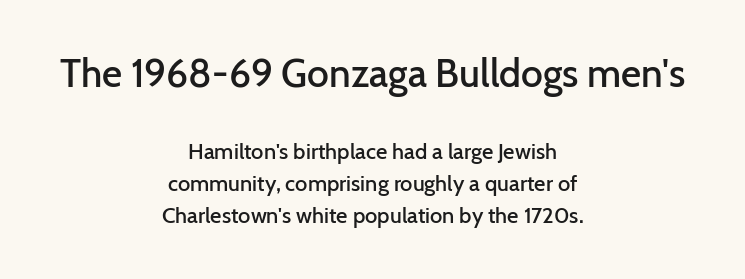
The rendering shows plain stroke endings on the letterforms — a sans-serif design. Is there any slant? The stems are plumb. Scale decreases going downward across the two blocks. Character widths vary here, with narrow letters taking less room than wide ones. Honestly, there is no underline to notice here at all. The typesetter chose a symmetrical, centered arrangement here.
